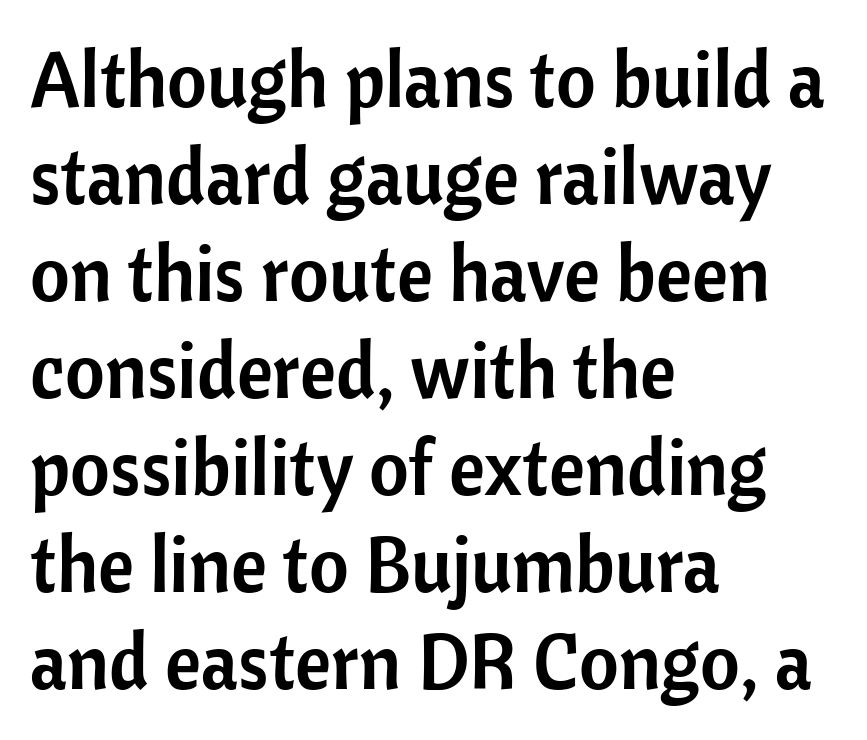
Glyph-to-glyph distance matches everyday printed text. What's the leading like? Ordinary, nothing unusual. Caption: multi-line text, flush left, ragged right. This rendering features lettering with no underline. The face used here is proportionally spaced, like ordinary book or web type. The type sits square on the baseline with zero lean.
